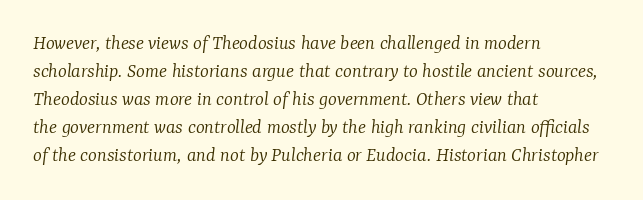
Q: Is the text bold? A: No.
Q: Is the text italic (slanted)? A: Yes, it leans right by about 7 degrees.
Q: Is the text underlined? A: No.
Q: How is the paragraph aligned? A: Left-aligned.
Q: Is the spacing between letters normal or unusually wide? A: Normal.
Q: Is the spacing between lines tight, normal or loose? A: Normal.
